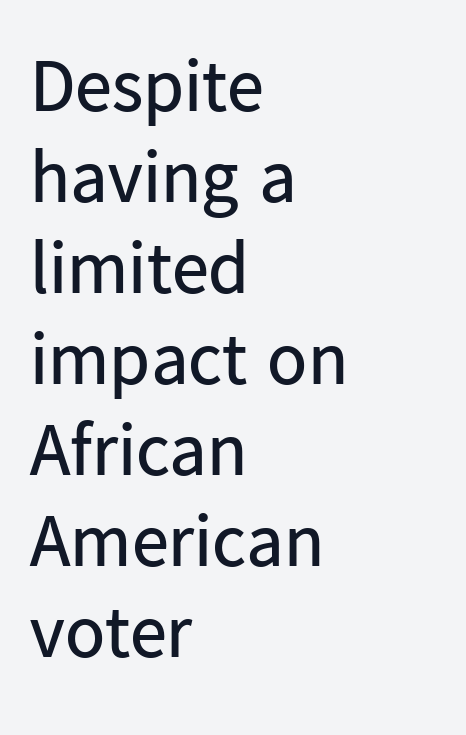
{"serif": "no", "italic": "no", "bold": "no", "weight": "regular", "width": "normal", "stroke_contrast": "low", "x_height": "medium", "monospaced": "no", "underline": "no", "align": "left", "line_spacing_ratio": 1.23, "letter_spacing": "normal", "letter_spacing_em": 0.0, "glyph_px": 74}
